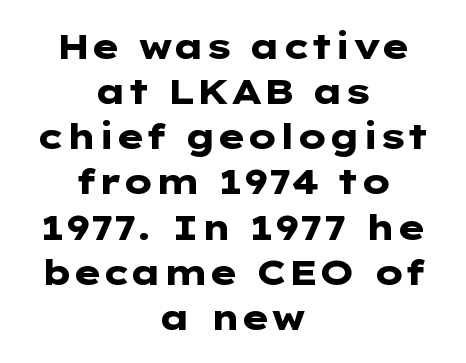
Q: Is the text bold? A: Yes.
Q: Is the text italic (slanted)? A: No, it is upright.
Q: Is the typeface a serif or a sans-serif typeface? A: Sans-serif.
Q: Is the text underlined? A: No.
Q: How is the paragraph aligned? A: Centered.
Q: Is the spacing between letters normal or unusually wide? A: Normal.
Q: Is the spacing between lines tight, normal or loose? A: Normal.
Q: Width (condensed, normal, or wide)? A: Wide.
Q: Stroke contrast? A: Low.
Q: x-height? A: Medium.
